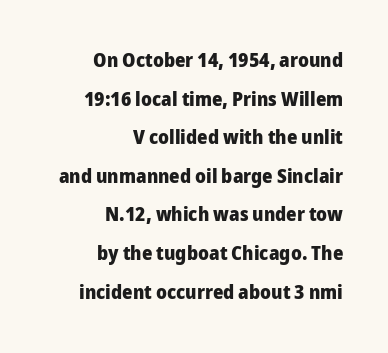
This sample trades compactness for vertical openness between lines. Every character sits straight up, as roman type does. The rag falls on the left side of this text block. Does extra space separate the letters? No, they use regular spacing. Students, this is bold: see how much ink each stroke carries. Type without underlining.
